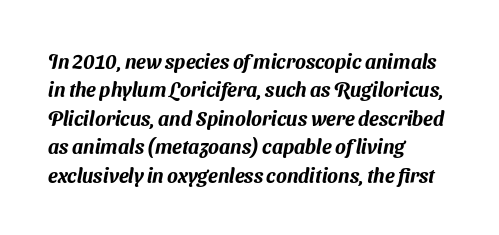
If you measured baseline to baseline, you'd find a middling distance. How are the letters spaced? Ordinarily, with no added tracking. Nobody drew a line under any word here. This rendering uses left alignment, leaving the right contour irregular.
